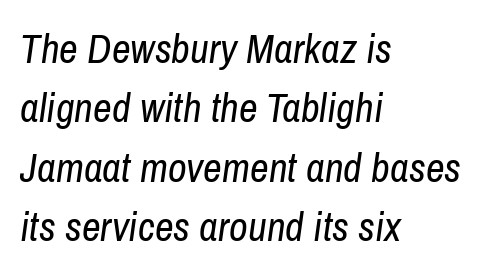
Q: Is the text bold? A: No.
Q: Is the text italic (slanted)? A: Yes, it leans right by about 8 degrees.
Q: Is the text underlined? A: No.
Q: How is the paragraph aligned? A: Left-aligned.
Q: Is the spacing between letters normal or unusually wide? A: Normal.
Q: Is the spacing between lines tight, normal or loose? A: Normal.
Q: Width (condensed, normal, or wide)? A: Condensed.
Q: Stroke contrast? A: Low.
Q: x-height? A: Medium.
Q: Monospaced? A: No.
